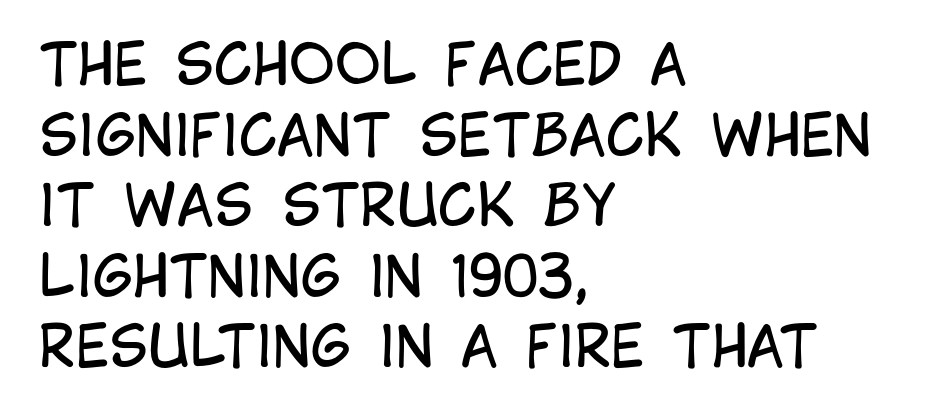
{"serif": "no", "italic": "no", "bold": "no", "weight": "regular", "width": "condensed", "stroke_contrast": "low", "x_height": "large", "monospaced": "no", "underline": "no", "align": "left", "line_spacing": "normal", "line_spacing_ratio": 1.26, "letter_spacing": "normal", "letter_spacing_em": 0.0, "glyph_px": 56}
